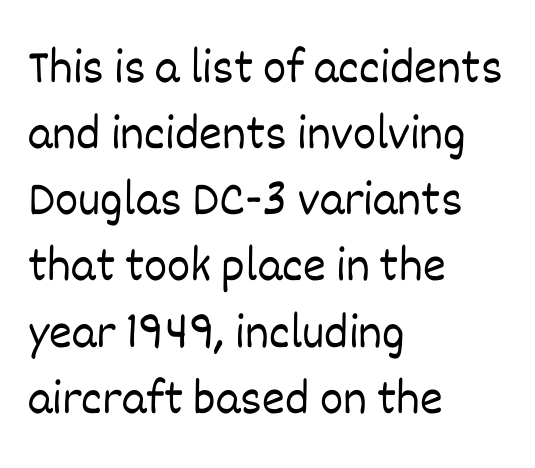
The image shows 49 px light type, upright; set left-aligned, normal line spacing (1.35x), normal letter spacing, not underlined; low stroke contrast and a large x-height.
